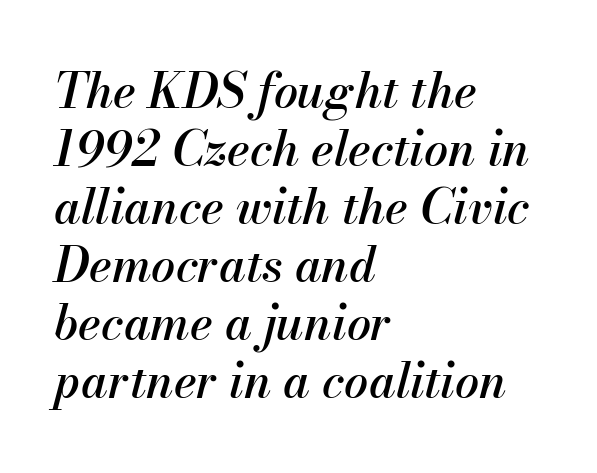
The image shows 48 px text type, italic (leaning right); set left-aligned, line spacing 1.21x, normal letter spacing, not underlined; medium stroke contrast and a small x-height.
